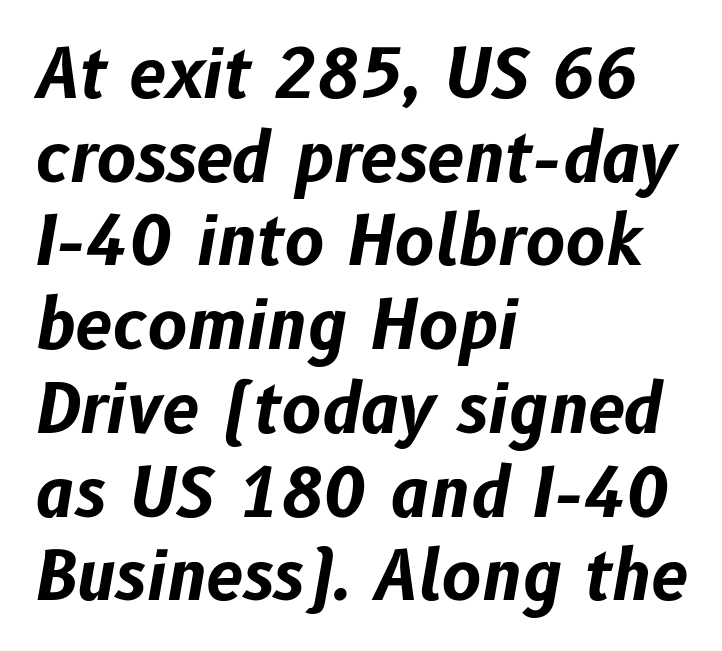
Q: Is the text bold? A: Yes.
Q: Is the text italic (slanted)? A: Yes, it leans right by about 10 degrees.
Q: Is the text underlined? A: No.
Q: How is the paragraph aligned? A: Left-aligned.
Q: Is the spacing between letters normal or unusually wide? A: Normal.
Q: Is the spacing between lines tight, normal or loose? A: Normal.
Q: Width (condensed, normal, or wide)? A: Normal.
Q: Stroke contrast? A: Low.
Q: x-height? A: Medium.
Q: Monospaced? A: No.
